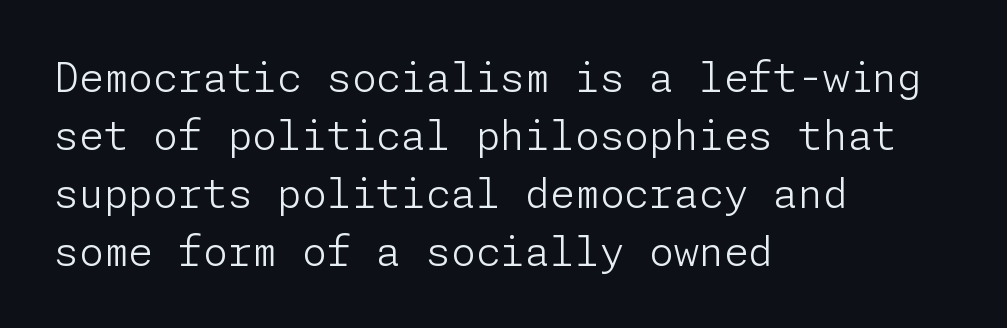
Q: Is the text bold? A: No.
Q: Is the text italic (slanted)? A: No, it is upright.
Q: Is the typeface a serif or a sans-serif typeface? A: Sans-serif.
Q: Is the text underlined? A: No.
Q: How is the paragraph aligned? A: Left-aligned.
Q: Is the spacing between letters normal or unusually wide? A: Normal.
Q: Is the spacing between lines tight, normal or loose? A: Normal.
Q: Width (condensed, normal, or wide)? A: Normal.
Q: Stroke contrast? A: Low.
Q: x-height? A: Medium.
